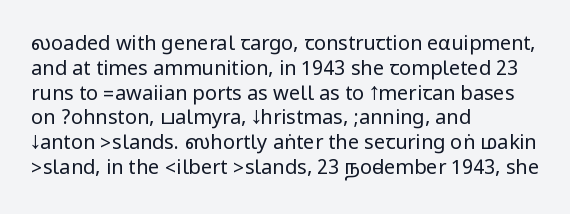
{"italic": "no", "bold": "no", "underline": "no", "align": "left", "line_spacing_ratio": 1.24, "letter_spacing": "normal", "letter_spacing_em": 0.0, "glyph_px": 20}
